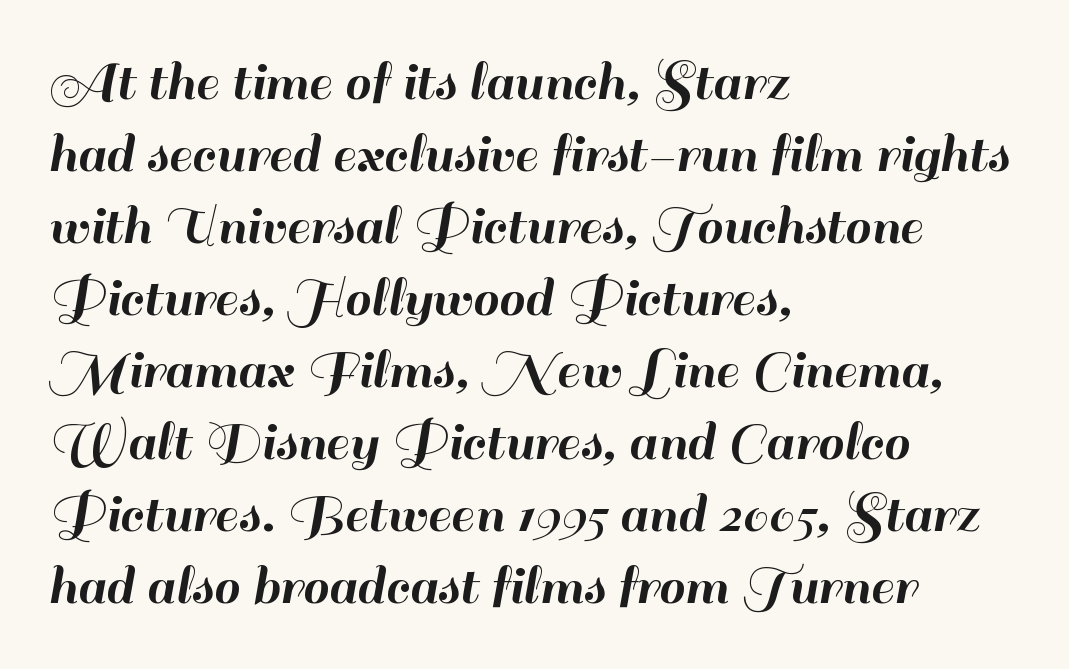
Nobody touched the tracking dial on this one. Line beginnings align vertically; line endings do not. Observe the absence of serifs on each vertical stroke in this sample. Varying glyph widths throughout — classic text-font behaviour.
